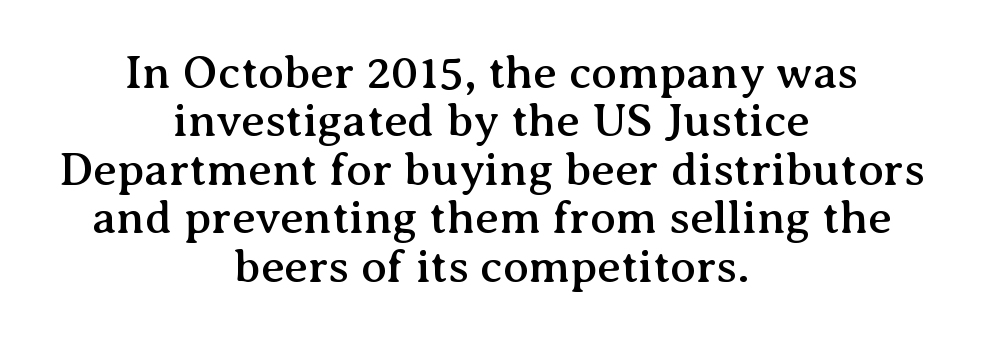
Q: Is the text italic (slanted)? A: No, it is upright.
Q: Is the typeface a serif or a sans-serif typeface? A: Serif.
Q: Is the text underlined? A: No.
Q: How is the paragraph aligned? A: Centered.
Q: Is the spacing between letters normal or unusually wide? A: Normal.
Q: Is the spacing between lines tight, normal or loose? A: Tight.
Q: Width (condensed, normal, or wide)? A: Normal.
Q: Stroke contrast? A: Medium.
Q: x-height? A: Medium.
Q: Monospaced? A: No.
